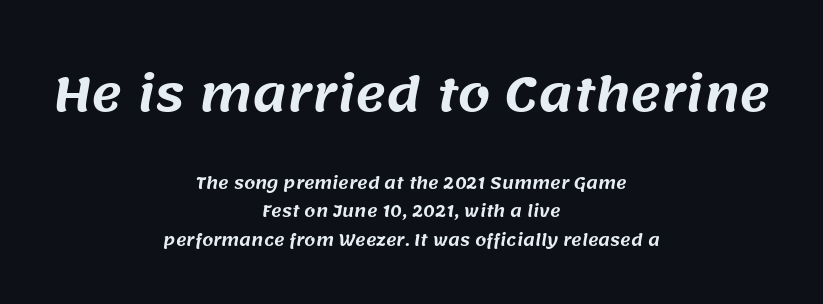
{"serif": "no", "width": "normal", "stroke_contrast": "medium", "x_height": "large", "monospaced": "no", "underline": "no", "align": "center", "line_spacing_ratio": 1.76, "letter_spacing": "normal", "letter_spacing_em": 0.0, "larger_block": "first", "size_ratio": 2.94, "glyph_px": 47}
